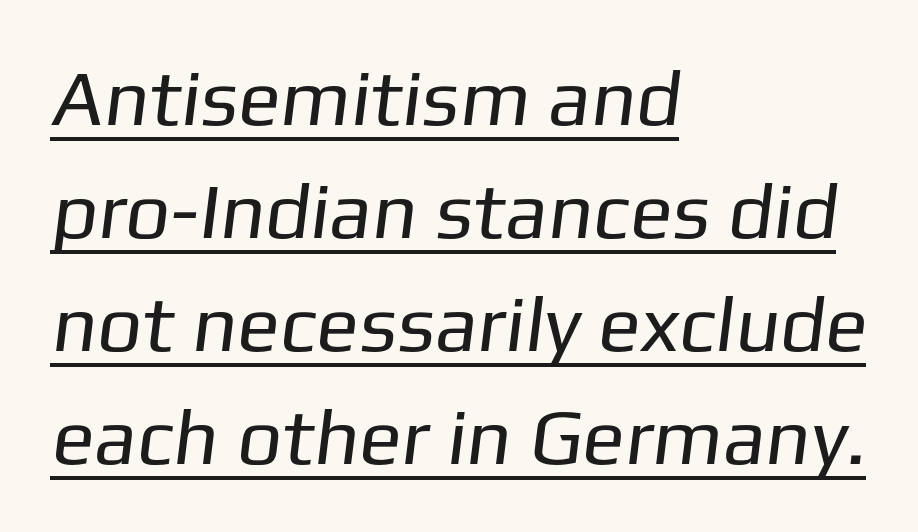
No heavy texture on the line: the type isn't bold. The letters advance in unequal steps, a hallmark of proportional type. Caption: lettering with a line underneath. Horizontal alignment here is leftward, the default for most running prose. A typesetter would call this leading conventional body-copy spacing. Is this a sans? Yes — the strokes have no serifs.
